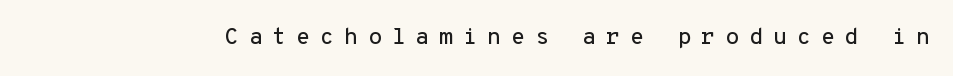
{"italic": "no", "underline": "no", "letter_spacing": "wide", "letter_spacing_em": 0.42, "glyph_px": 23}
